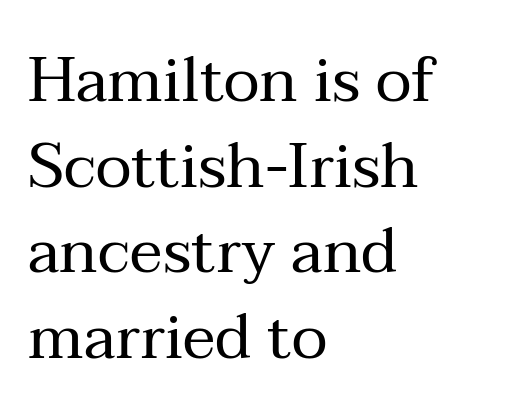
The image shows 62 px regular-weight serif type, upright; set left-aligned, normal line spacing (1.38x), normal letter spacing, not underlined; medium stroke contrast and a medium x-height.
